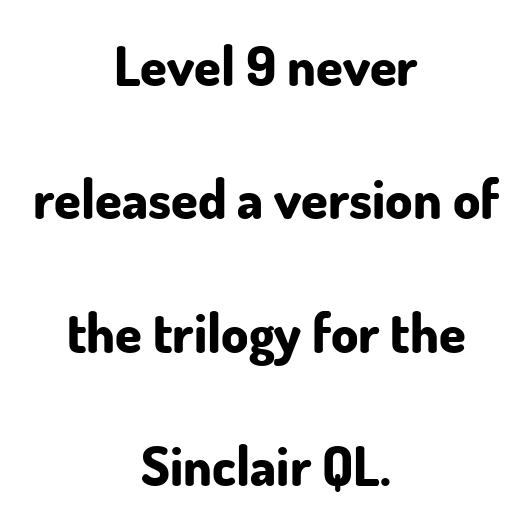
The typesetting leans heavy: a genuine bold. Quick note: not italic, upright. The area under the type is left untouched. In terms of leading, this rendering errs on the spacious side. Line starts and ends both wander, symmetrically.
